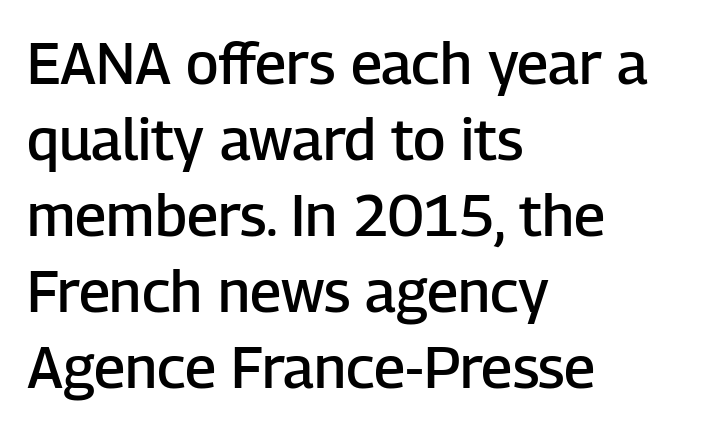
Q: Is the text bold? A: Semi-bold.
Q: Is the text italic (slanted)? A: No, it is upright.
Q: Is the typeface a serif or a sans-serif typeface? A: Sans-serif.
Q: Is the text underlined? A: No.
Q: How is the paragraph aligned? A: Left-aligned.
Q: Is the spacing between letters normal or unusually wide? A: Normal.
Q: Is the spacing between lines tight, normal or loose? A: Normal.
Q: Width (condensed, normal, or wide)? A: Normal.
Q: Stroke contrast? A: Low.
Q: x-height? A: Medium.
Q: Monospaced? A: No.
